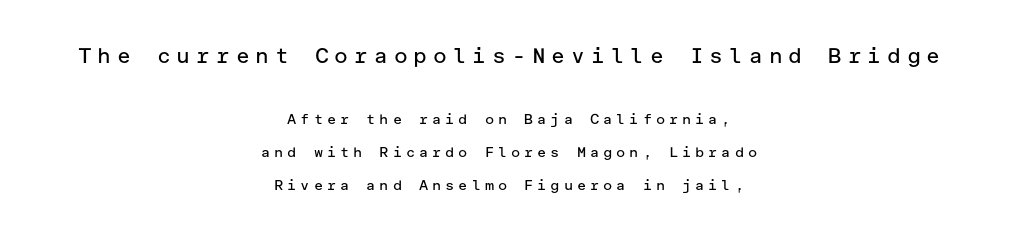
The image shows 21 px text type, upright; set centered, loose line spacing (2.37x), unusually wide letter spacing (+0.28 em), not underlined; the first (top) block is 1.5x larger.
